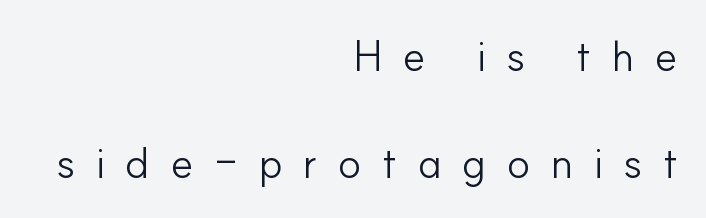
Q: Is the text bold? A: No.
Q: Is the text italic (slanted)? A: No, it is upright.
Q: Is the typeface a serif or a sans-serif typeface? A: Sans-serif.
Q: Is the text underlined? A: No.
Q: How is the paragraph aligned? A: Right-aligned.
Q: Is the spacing between letters normal or unusually wide? A: Unusually wide.
Q: Is the spacing between lines tight, normal or loose? A: Loose.
Q: Width (condensed, normal, or wide)? A: Normal.
Q: Stroke contrast? A: Low.
Q: x-height? A: Small.
Q: Monospaced? A: No.
